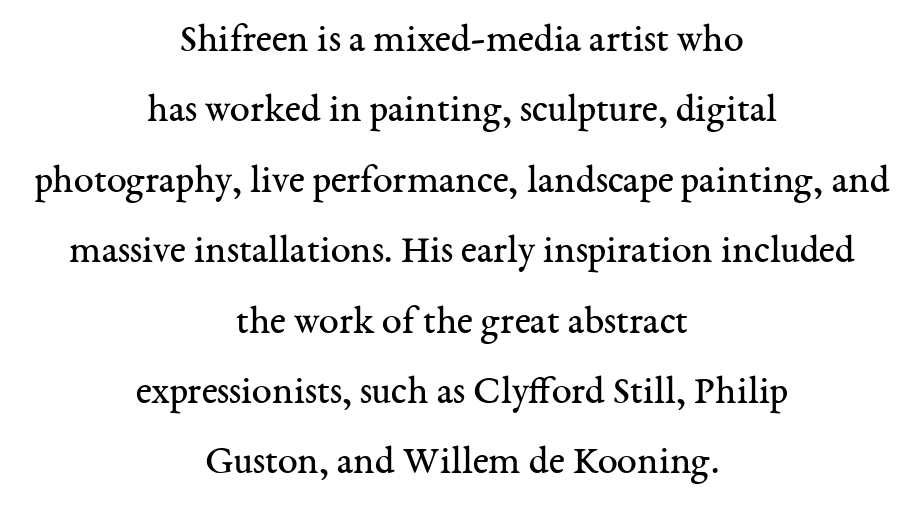
{"serif": "yes", "italic": "no", "bold": "no", "weight": "regular", "width": "normal", "stroke_contrast": "medium", "x_height": "medium", "monospaced": "no", "underline": "no", "align": "center", "line_spacing_ratio": 1.76, "letter_spacing": "normal", "letter_spacing_em": 0.0, "glyph_px": 40}
